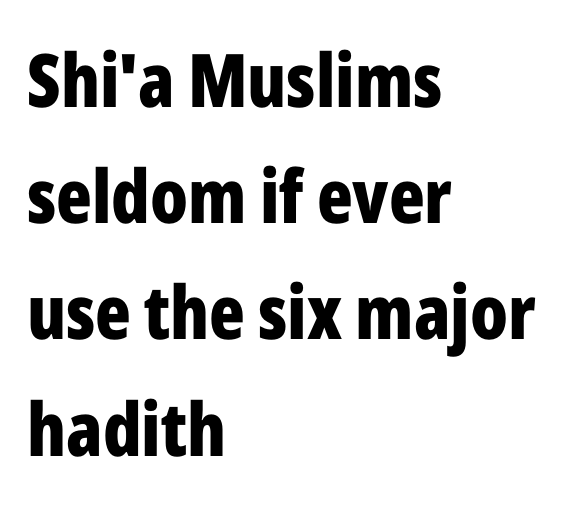
{"serif": "no", "italic": "no", "bold": "yes", "weight": "bold", "width": "condensed", "stroke_contrast": "low", "x_height": "medium", "monospaced": "no", "underline": "no", "align": "left", "line_spacing": "normal", "line_spacing_ratio": 1.57, "letter_spacing": "normal", "letter_spacing_em": 0.0, "glyph_px": 74}
